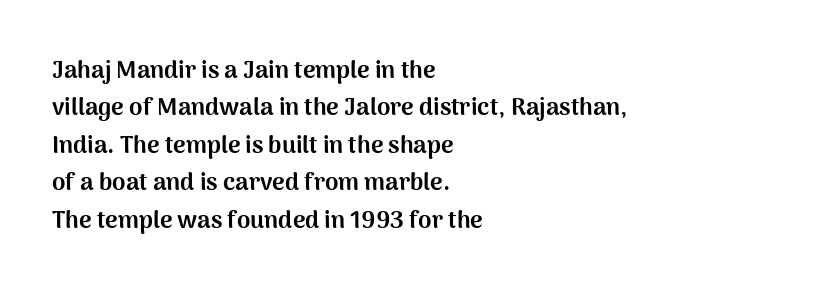
{"italic": "no", "bold": "yes", "underline": "no", "align": "left", "line_spacing": "normal", "line_spacing_ratio": 1.56, "letter_spacing": "normal", "letter_spacing_em": 0.0, "glyph_px": 24}
